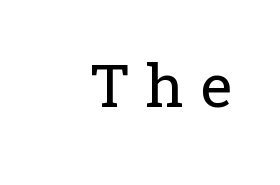
The image shows 60 px regular-weight serif type, upright; set unusually wide letter spacing (+0.27 em), not underlined; low stroke contrast and a medium x-height.
